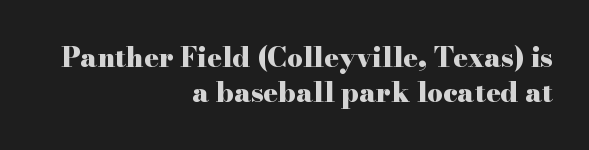
Q: Is the text bold? A: Yes.
Q: Is the text italic (slanted)? A: No, it is upright.
Q: Is the text underlined? A: No.
Q: How is the paragraph aligned? A: Right-aligned.
Q: Is the spacing between letters normal or unusually wide? A: Normal.
Q: Is the spacing between lines tight, normal or loose? A: Normal.
